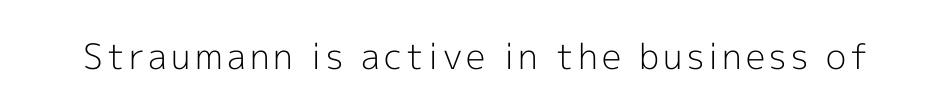
The passage shown is typed in a proportional face where columns would drift. Posture: vertical. The area under the type is left untouched. Is the stroke heavy? The answer is a plain regular-or-lighter. Observe the absence of serifs on each vertical stroke in this sample.
